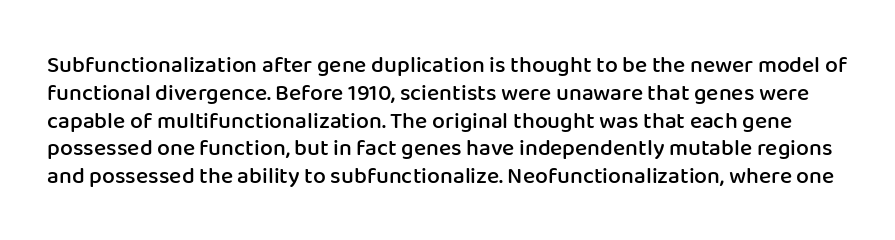
Bold? Not quite — semibold, heavier than regular but stopping short. The zone under the glyphs is completely vacant. Here the glyphs are tracked normally, forming tight word shapes. The lettering stays uniformly vertical, giving the passage a roman look.
